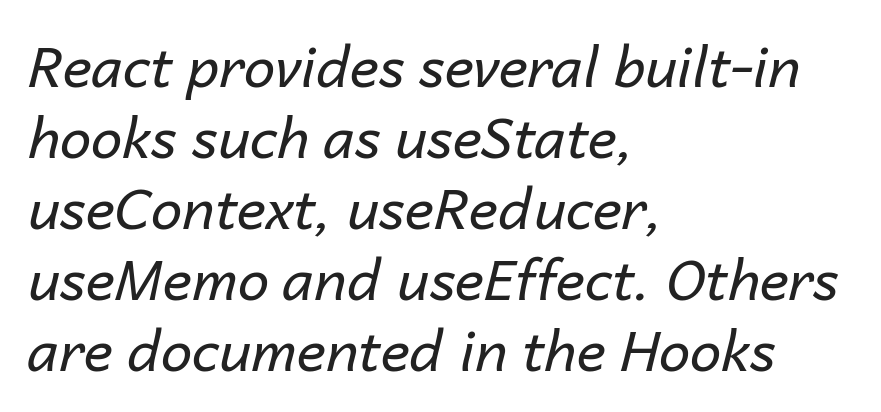
Q: Is the text bold? A: No.
Q: Is the text italic (slanted)? A: Yes, it leans right by about 14 degrees.
Q: Is the text underlined? A: No.
Q: How is the paragraph aligned? A: Left-aligned.
Q: Is the spacing between letters normal or unusually wide? A: Normal.
Q: Is the spacing between lines tight, normal or loose? A: Normal.
Q: Width (condensed, normal, or wide)? A: Normal.
Q: Stroke contrast? A: Low.
Q: x-height? A: Medium.
Q: Monospaced? A: No.
